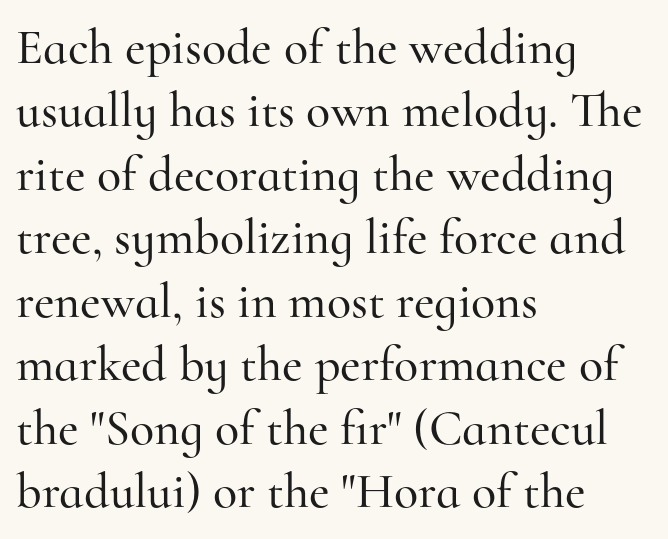
The image shows 50 px serif type, upright; set left-aligned, normal line spacing (1.27x), normal letter spacing, not underlined; high stroke contrast and a small x-height.
